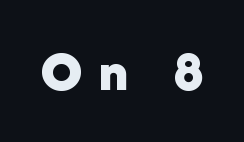
I'd call this a sans setting — the letters go barefoot. Substantial extra tracking has been applied to these lines. Quick note: not italic, upright. Proportional: the letters do not fall into vertical columns. The gap between lines stays unmarked.
